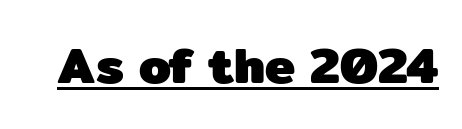
Q: Is the text bold? A: Yes.
Q: Is the text italic (slanted)? A: No, it is upright.
Q: Is the typeface a serif or a sans-serif typeface? A: Sans-serif.
Q: Is the text underlined? A: Yes.
Q: Is the spacing between letters normal or unusually wide? A: Normal.
Q: Width (condensed, normal, or wide)? A: Normal.
Q: Stroke contrast? A: Low.
Q: x-height? A: Medium.
Q: Monospaced? A: No.
